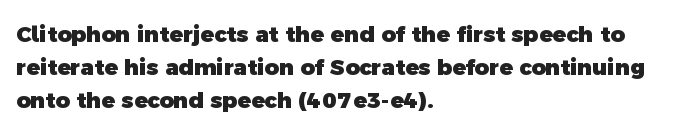
Q: Is the text bold? A: Yes.
Q: Is the text underlined? A: No.
Q: How is the paragraph aligned? A: Left-aligned.
Q: Is the spacing between letters normal or unusually wide? A: Normal.
Q: Is the spacing between lines tight, normal or loose? A: Normal.
